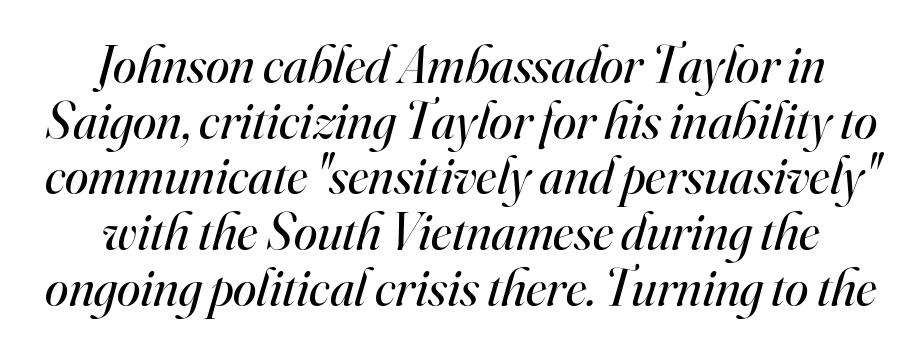
The image shows 53 px regular-weight serif type, italic (leaning right); set centered, tight line spacing (1.05x), normal letter spacing, not underlined; high stroke contrast and a small x-height.
